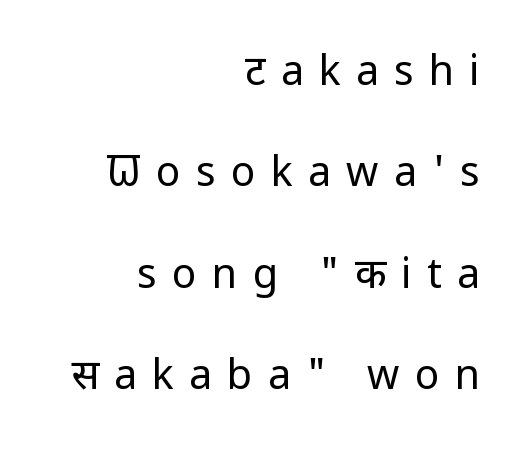
{"serif": "no", "italic": "no", "bold": "no", "weight": "regular", "width": "condensed", "stroke_contrast": "low", "x_height": "large", "monospaced": "no", "underline": "no", "align": "right", "line_spacing": "loose", "line_spacing_ratio": 2.47, "letter_spacing": "wide", "letter_spacing_em": 0.37, "glyph_px": 41}
